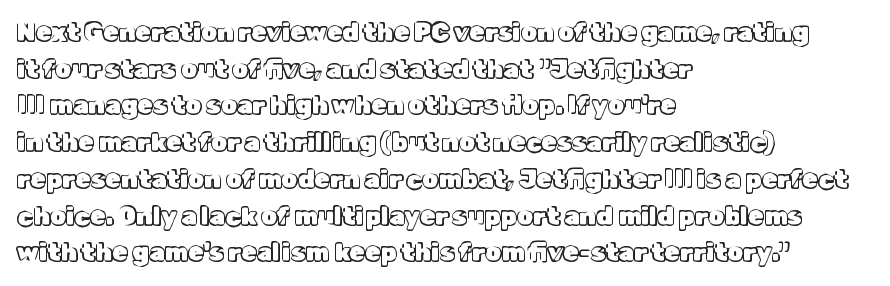
{"italic": "no", "underline": "no", "align": "left", "line_spacing": "normal", "line_spacing_ratio": 1.47, "letter_spacing": "normal", "letter_spacing_em": 0.0, "glyph_px": 25}
